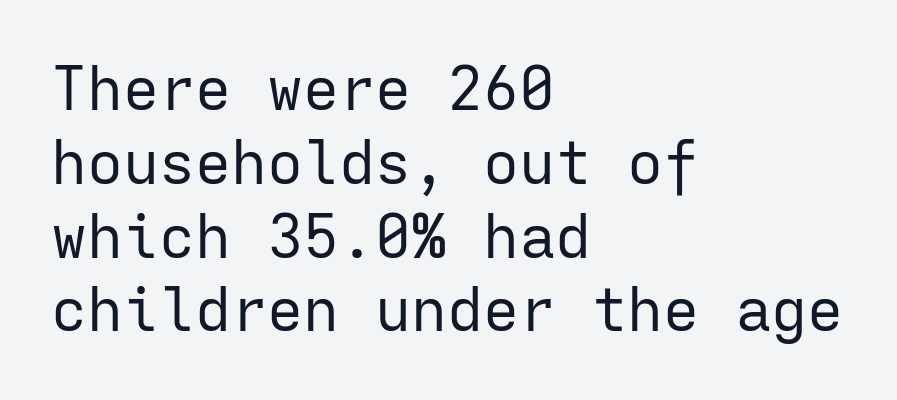
Typeset ragged right — the left edge is the straight one. To sum up the face: it is a sans, with no serifs. Nobody touched the tracking dial on this one. The cut favours lightness, reaching ordinary text weight at its darkest.
